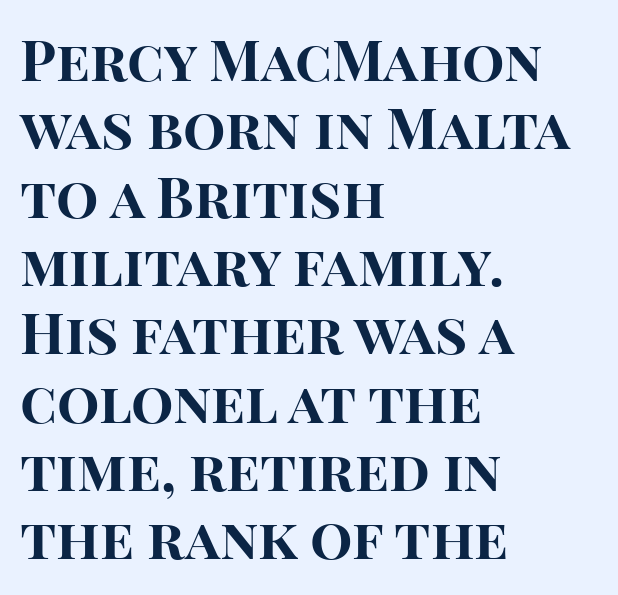
Q: Is the text bold? A: Yes.
Q: Is the text italic (slanted)? A: No, it is upright.
Q: Is the typeface a serif or a sans-serif typeface? A: Sans-serif.
Q: Is the text underlined? A: No.
Q: How is the paragraph aligned? A: Left-aligned.
Q: Is the spacing between letters normal or unusually wide? A: Normal.
Q: Width (condensed, normal, or wide)? A: Normal.
Q: Stroke contrast? A: High.
Q: x-height? A: Large.
Q: Monospaced? A: No.
